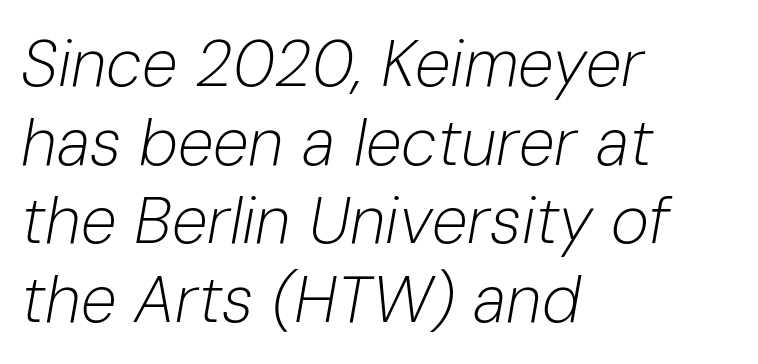
The image shows 65 px light type, italic (leaning right); set left-aligned, line spacing 1.21x, normal letter spacing, not underlined; low stroke contrast and a medium x-height.
